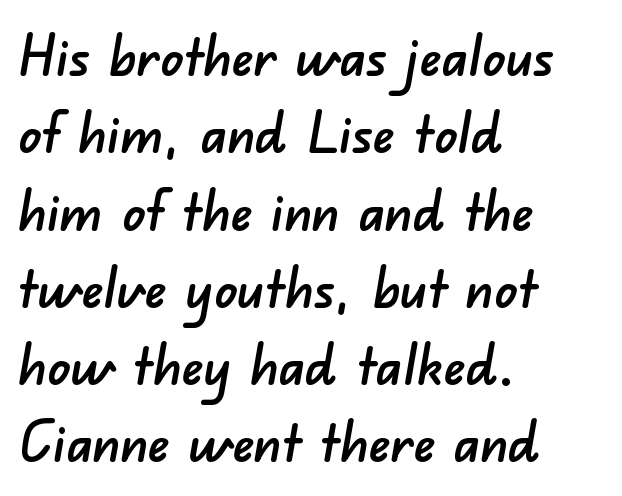
Rule under the text: the space is simply empty. Nobody touched the tracking dial on this one. These lines are composed in type without serifs. Line starts are locked; line ends wander. What's the leading like? Ordinary, nothing unusual. This sample has the flowing, uneven cadence of proportional lettering.
